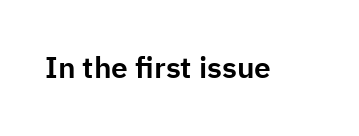
The image shows 30 px sans-serif type, upright; set normal letter spacing, not underlined; low stroke contrast and a medium x-height.
